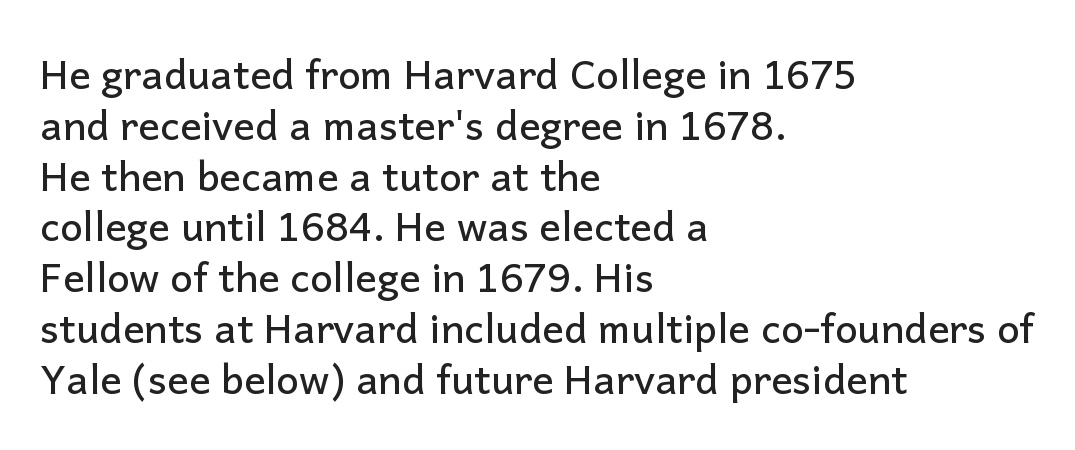
{"serif": "no", "italic": "no", "width": "normal", "stroke_contrast": "low", "x_height": "medium", "monospaced": "no", "underline": "no", "align": "left", "line_spacing": "normal", "line_spacing_ratio": 1.27, "letter_spacing": "normal", "letter_spacing_em": 0.0, "glyph_px": 40}
